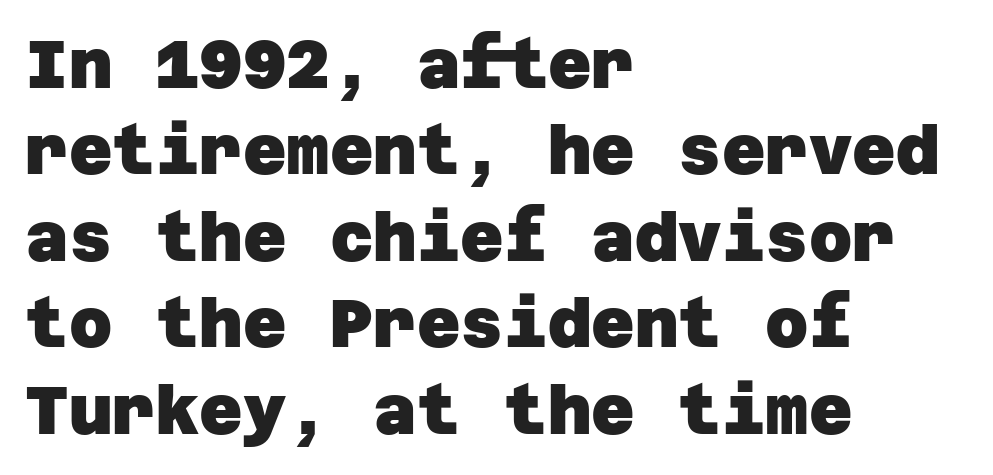
The image shows 67 px heavy sans-serif type; set left-aligned, normal line spacing (1.29x), normal letter spacing, not underlined; low stroke contrast and a large x-height.
